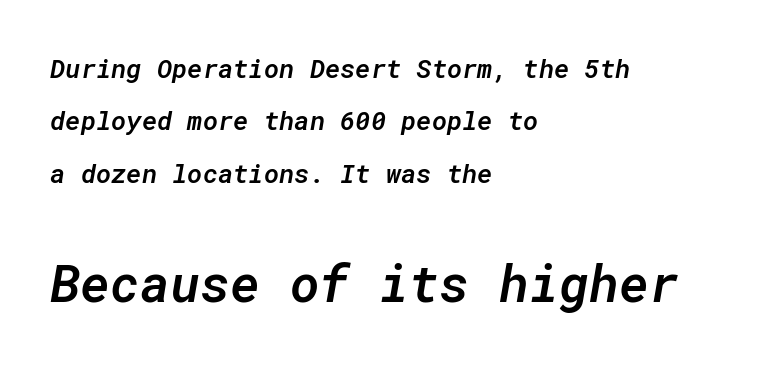
{"italic": "yes", "lean": "right", "slant_degrees": 10, "bold": "semi", "weight": "semibold", "width": "normal", "stroke_contrast": "low", "x_height": "medium", "monospaced": "yes", "underline": "no", "align": "left", "line_spacing": "loose", "line_spacing_ratio": 2.01, "letter_spacing": "normal", "letter_spacing_em": 0.0, "larger_block": "second", "size_ratio": 1.96, "glyph_px": 51}
